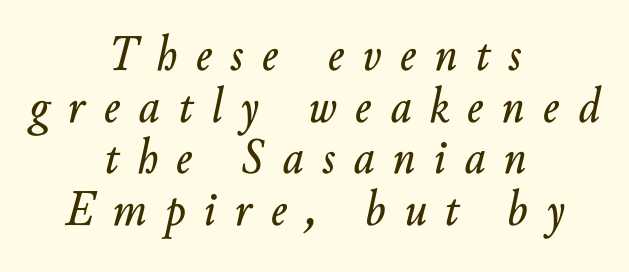
The image shows 51 px text type, italic (leaning right); set centered, tight line spacing (1.01x), unusually wide letter spacing (+0.36 em), not underlined; low stroke contrast and a small x-height.
